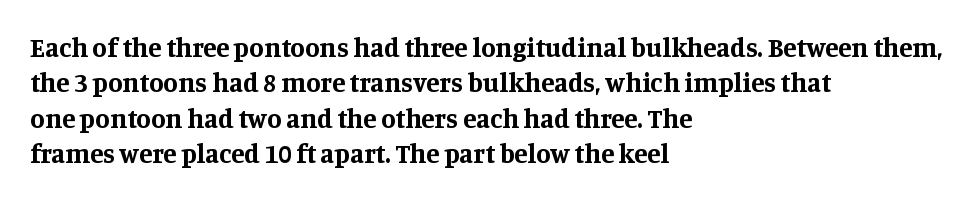
The image shows 27 px bold type, upright; set left-aligned, normal line spacing (1.31x), normal letter spacing, not underlined.
